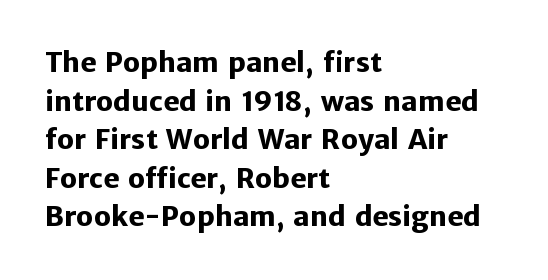
{"italic": "no", "bold": "yes", "underline": "no", "align": "left", "line_spacing": "normal", "line_spacing_ratio": 1.43, "letter_spacing": "normal", "letter_spacing_em": 0.0, "glyph_px": 27}
